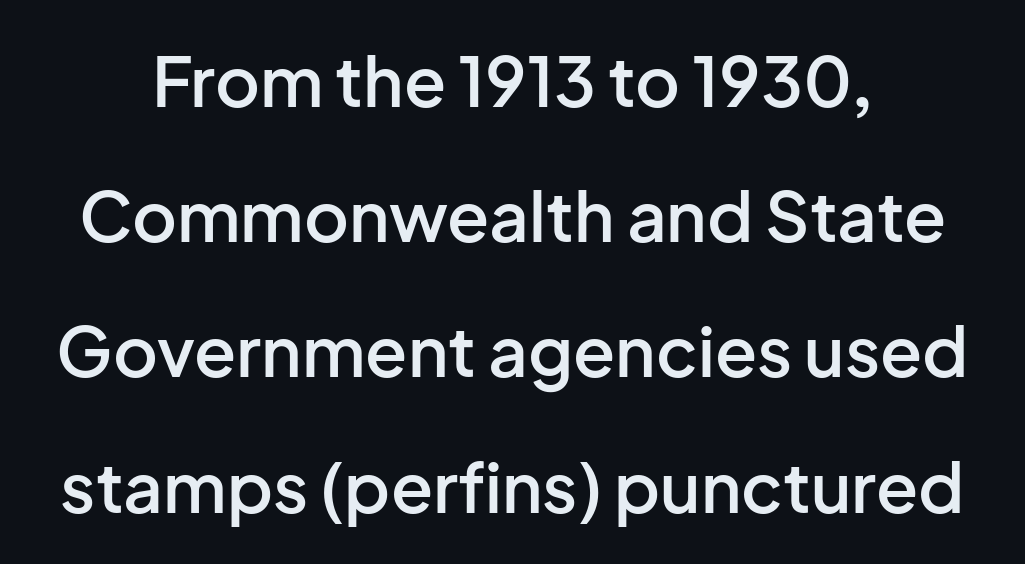
Q: Is the text bold? A: Semi-bold.
Q: Is the text italic (slanted)? A: No, it is upright.
Q: Is the typeface a serif or a sans-serif typeface? A: Sans-serif.
Q: Is the text underlined? A: No.
Q: How is the paragraph aligned? A: Centered.
Q: Is the spacing between letters normal or unusually wide? A: Normal.
Q: Is the spacing between lines tight, normal or loose? A: Loose.
Q: Width (condensed, normal, or wide)? A: Normal.
Q: Stroke contrast? A: Low.
Q: x-height? A: Medium.
Q: Monospaced? A: No.
